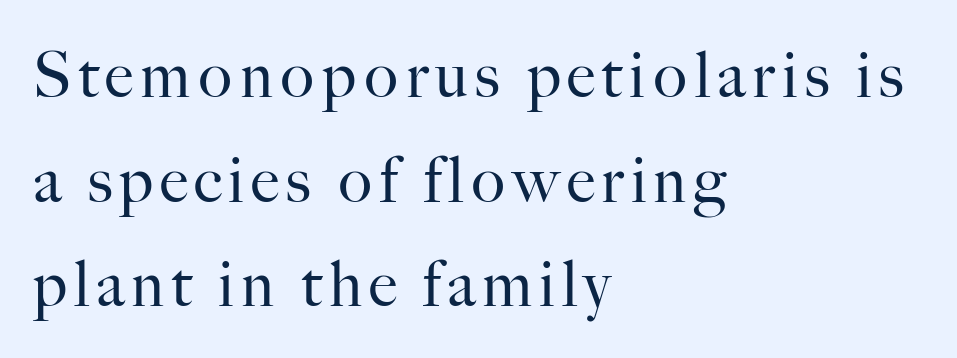
{"serif": "yes", "italic": "no", "bold": "no", "weight": "regular", "width": "normal", "stroke_contrast": "high", "x_height": "small", "monospaced": "no", "underline": "no", "align": "left", "line_spacing": "normal", "line_spacing_ratio": 1.66, "glyph_px": 63}
